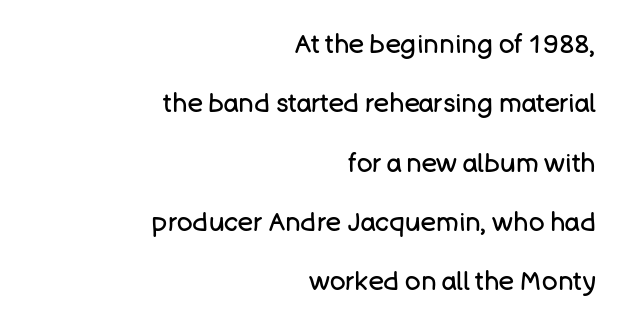
Decoration check: the copy has no underline. Bold? No — there's no thickening of the strokes. The specimen reads as upright at a glance. In terms of letterspacing, this is plain default setting.
